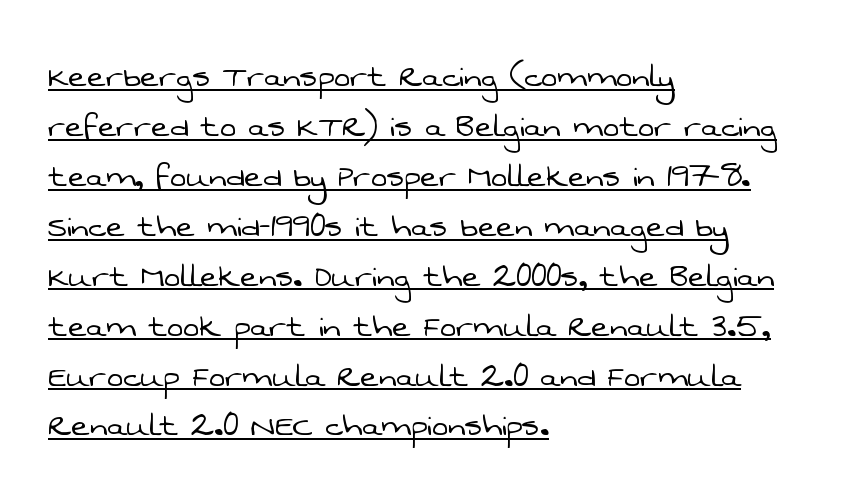
Q: Is the text bold? A: No.
Q: Is the typeface a serif or a sans-serif typeface? A: Sans-serif.
Q: Is the text underlined? A: Yes.
Q: How is the paragraph aligned? A: Left-aligned.
Q: Is the spacing between letters normal or unusually wide? A: Normal.
Q: Is the spacing between lines tight, normal or loose? A: Normal.
Q: Width (condensed, normal, or wide)? A: Normal.
Q: Stroke contrast? A: Low.
Q: x-height? A: Medium.
Q: Monospaced? A: No.
